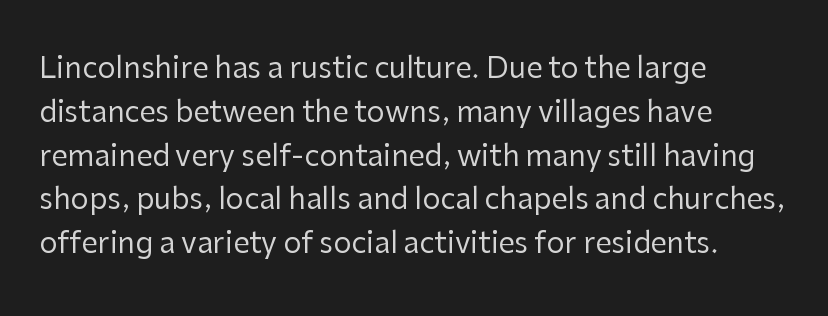
{"serif": "no", "italic": "no", "bold": "no", "weight": "regular", "width": "normal", "stroke_contrast": "low", "x_height": "medium", "monospaced": "no", "underline": "no", "align": "left", "line_spacing": "normal", "line_spacing_ratio": 1.51, "letter_spacing": "normal", "letter_spacing_em": 0.0, "glyph_px": 29}
